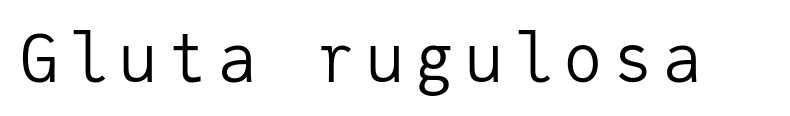
Nothing sits at the stroke ends, so this counts as sans-serif. The font sits on the lighter half of the weight spectrum, regular included. Vertical strokes here are truly vertical. You could count columns in this text — the font is strictly monospaced. No word sits above an underline.
